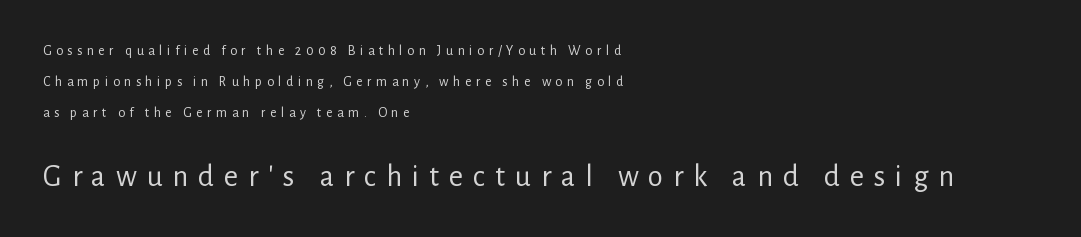
Anything drawn beneath the words? Only blank space. The typography opts for an upright posture over an oblique one. The line texture is sparse and dotted thanks to wide tracking. What's the leading like? Stretched, with rows far apart. Each letter keeps its own natural width here, so spacing adapts to shape.
